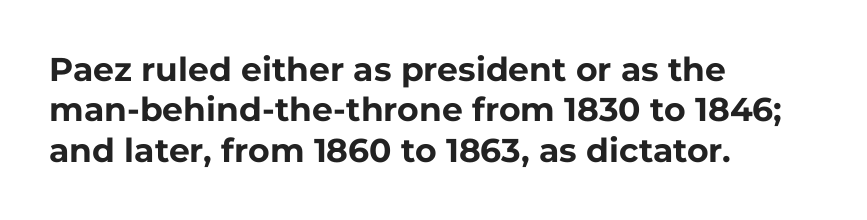
The image shows 33 px bold sans-serif type, upright; set left-aligned, line spacing 1.22x, normal letter spacing, not underlined; low stroke contrast and a medium x-height.
